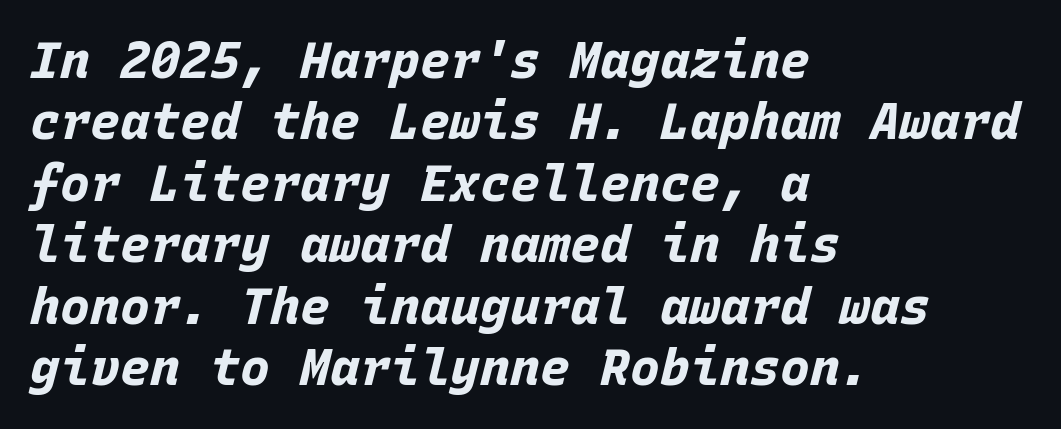
{"italic": "yes", "lean": "right", "slant_degrees": 15, "bold": "yes", "weight": "bold", "width": "normal", "stroke_contrast": "low", "x_height": "large", "monospaced": "yes", "underline": "no", "align": "left", "line_spacing_ratio": 1.23, "letter_spacing": "normal", "letter_spacing_em": 0.0, "glyph_px": 50}
